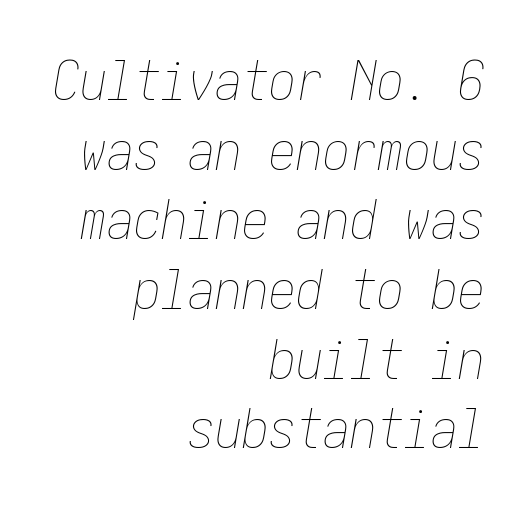
Q: Is the text bold? A: No.
Q: Is the text italic (slanted)? A: Yes, it leans right by about 10 degrees.
Q: Is the text underlined? A: No.
Q: How is the paragraph aligned? A: Right-aligned.
Q: Is the spacing between letters normal or unusually wide? A: Normal.
Q: Is the spacing between lines tight, normal or loose? A: Normal.
Q: Width (condensed, normal, or wide)? A: Condensed.
Q: Stroke contrast? A: Low.
Q: x-height? A: Medium.
